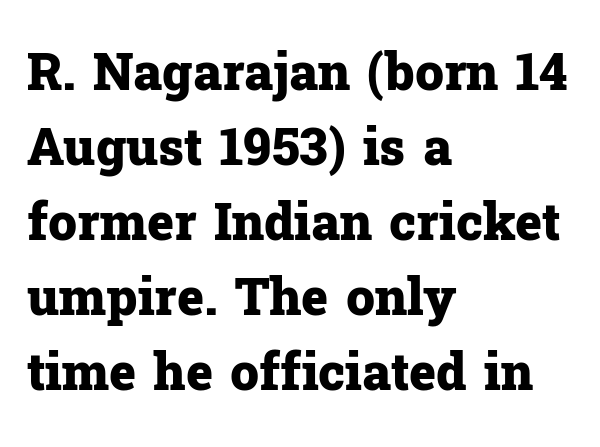
The image shows 51 px heavy serif type, upright; set left-aligned, normal line spacing (1.47x), normal letter spacing, not underlined; low stroke contrast and a medium x-height.
